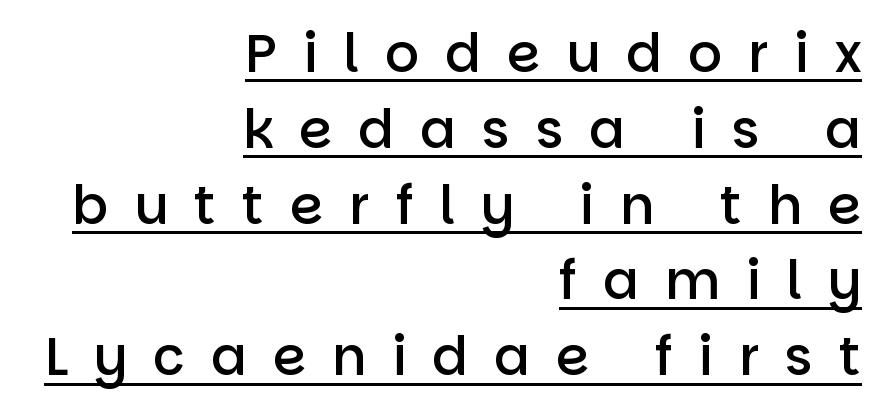
You could not count columns in this text — the font is proportionally spaced. A roman cut, with each character standing at attention. Compared with typical body copy, the letter spacing here is much looser. Which margin do the lines hug? The right one — the left edge is uneven. The specimen includes a rule beneath the text block's lines.
